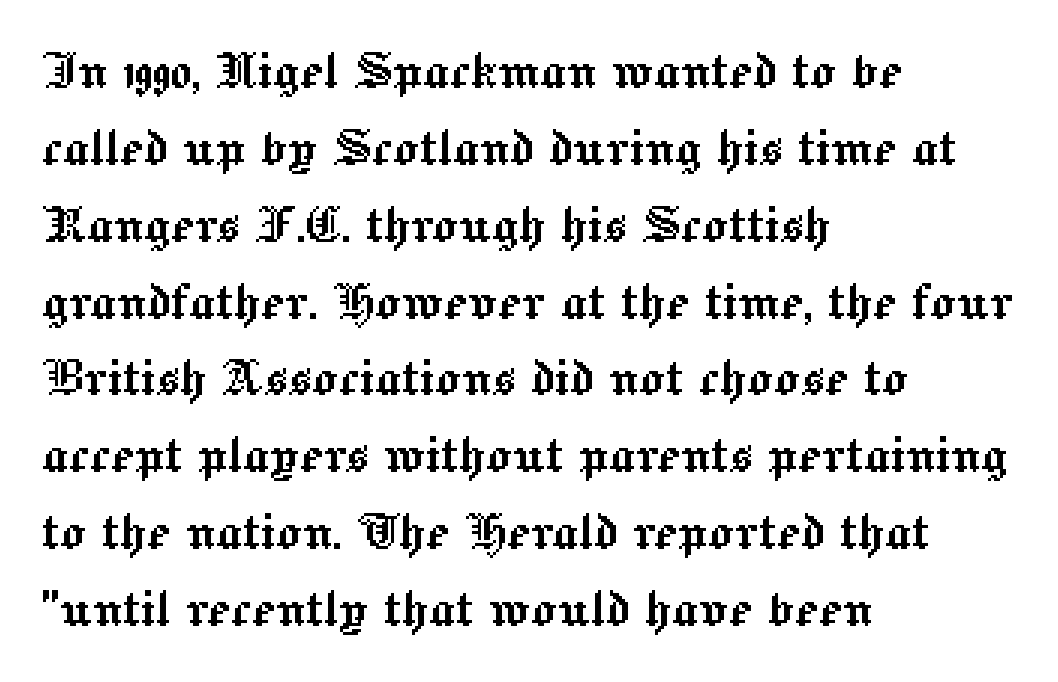
Do the characters align in a grid? No, the font is proportional. The line texture is even and compact thanks to regular tracking. Horizontal alignment here is leftward, the default for most running prose. A typesetter would mark this as roman, not italic. The words here are not underlined.
